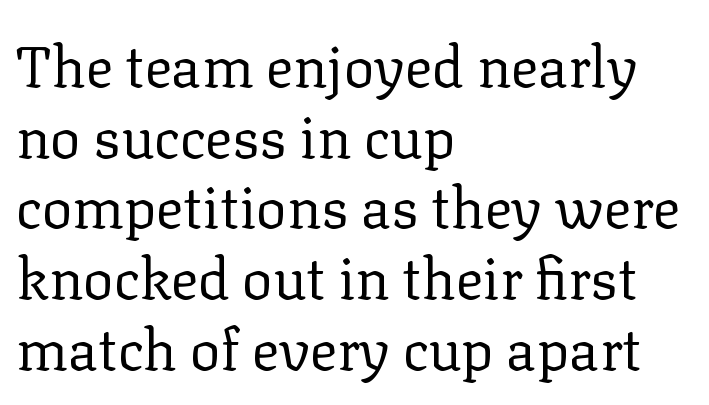
Characters remain perfectly vertical along every line. Is the type heavy? It reads as light-to-regular instead. Only glyphs here, with clear space below each row. The face used here is proportionally spaced, like ordinary book or web type.
